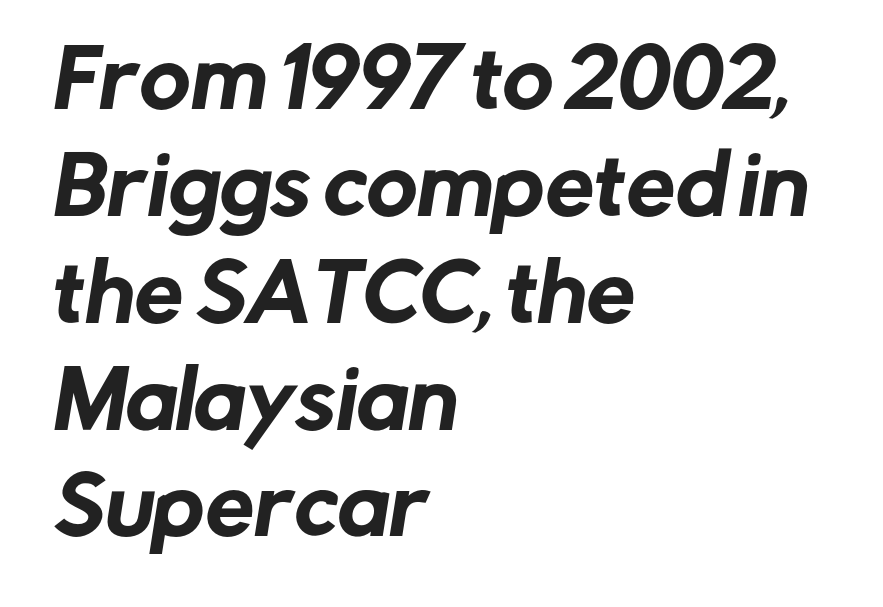
Q: Is the typeface a serif or a sans-serif typeface? A: Sans-serif.
Q: Is the text underlined? A: No.
Q: How is the paragraph aligned? A: Left-aligned.
Q: Is the spacing between letters normal or unusually wide? A: Normal.
Q: Is the spacing between lines tight, normal or loose? A: Normal.
Q: Width (condensed, normal, or wide)? A: Normal.
Q: Stroke contrast? A: Low.
Q: x-height? A: Medium.
Q: Monospaced? A: No.
